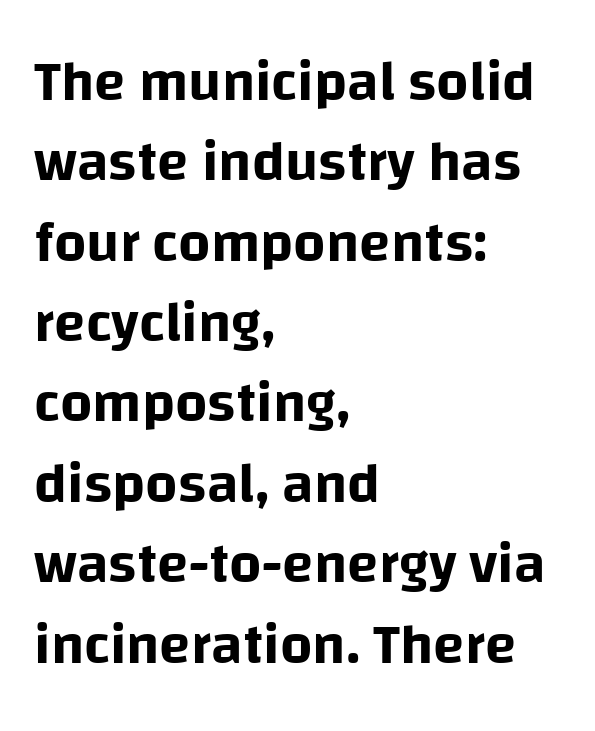
{"serif": "no", "italic": "no", "width": "normal", "stroke_contrast": "low", "x_height": "large", "monospaced": "no", "underline": "no", "align": "left", "line_spacing": "normal", "line_spacing_ratio": 1.41, "letter_spacing": "normal", "letter_spacing_em": 0.0, "glyph_px": 57}
